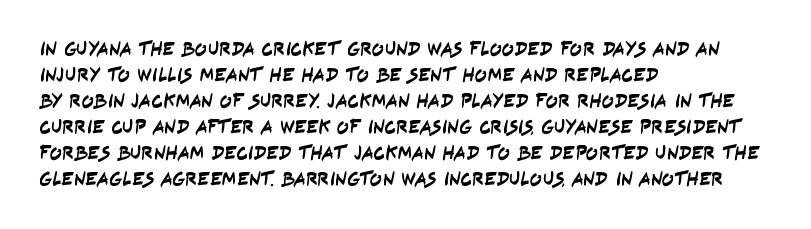
The leading is moderate, giving the passage an even texture. Leftover space on each line is placed entirely after the last word. A clean baseline with only descenders dipping below it. In terms of letterspacing, this is plain default setting.
